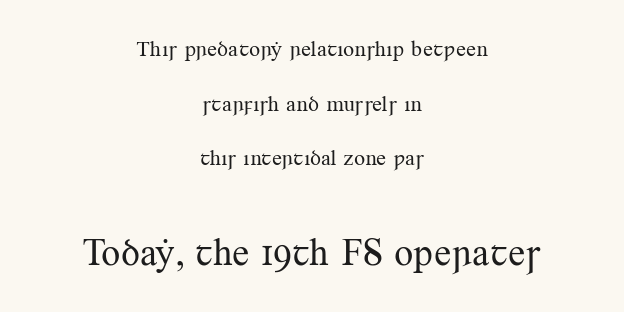
The image shows 38 px regular-weight serif type, upright; set centered, loose line spacing (2.48x), normal letter spacing, not underlined; the second (bottom) block is 1.73x larger; medium stroke contrast and a small x-height.
